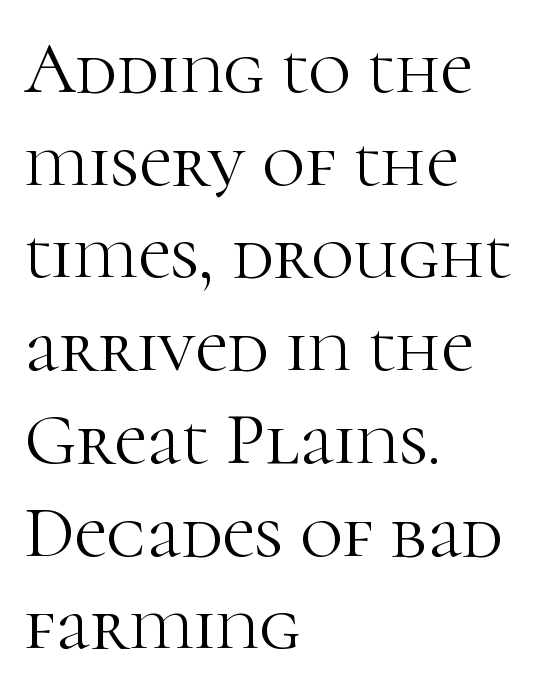
Q: Is the text bold? A: No.
Q: Is the text italic (slanted)? A: No, it is upright.
Q: Is the typeface a serif or a sans-serif typeface? A: Serif.
Q: Is the text underlined? A: No.
Q: How is the paragraph aligned? A: Left-aligned.
Q: Is the spacing between letters normal or unusually wide? A: Normal.
Q: Is the spacing between lines tight, normal or loose? A: Normal.
Q: Width (condensed, normal, or wide)? A: Normal.
Q: Stroke contrast? A: High.
Q: x-height? A: Medium.
Q: Monospaced? A: No.
